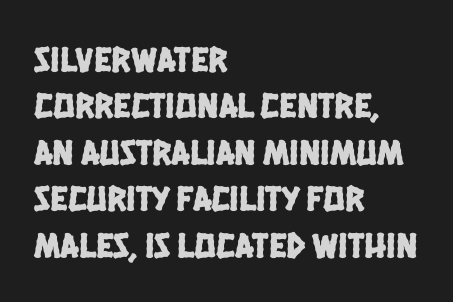
{"serif": "no", "width": "condensed", "stroke_contrast": "low", "x_height": "large", "monospaced": "no", "underline": "no", "align": "left", "line_spacing": "normal", "line_spacing_ratio": 1.29, "letter_spacing": "normal", "letter_spacing_em": 0.0, "glyph_px": 36}
